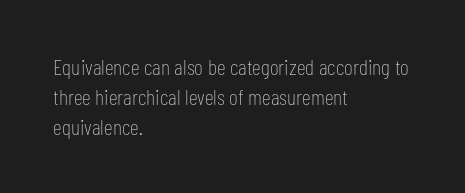
The image shows 22 px text type, upright; set left-aligned, normal line spacing (1.36x), normal letter spacing, not underlined.
